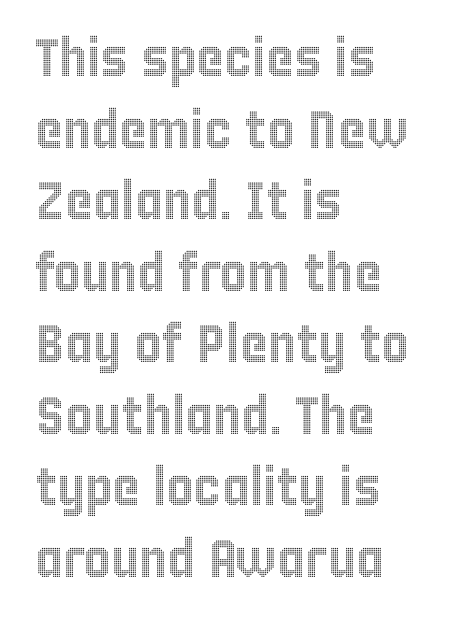
The image shows 53 px condensed type, upright; set left-aligned, normal line spacing (1.35x), normal letter spacing, not underlined; a large x-height.
